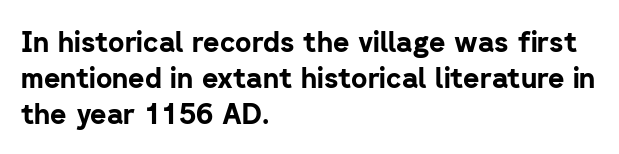
Note the varied advance widths — an 'i' is clearly narrower than an 'm'. Where is the straight margin? On the left. The specimen reads as upright at a glance. Clear beneath every line of the passage.
